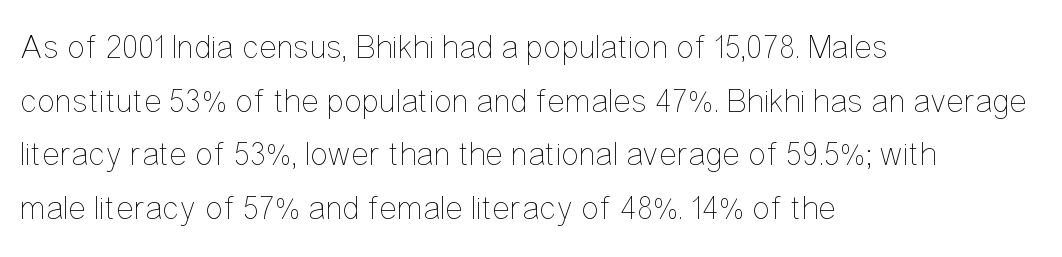
The image shows 34 px thin, condensed type, upright; set left-aligned, normal line spacing (1.58x), normal letter spacing, not underlined; low stroke contrast and a medium x-height.
